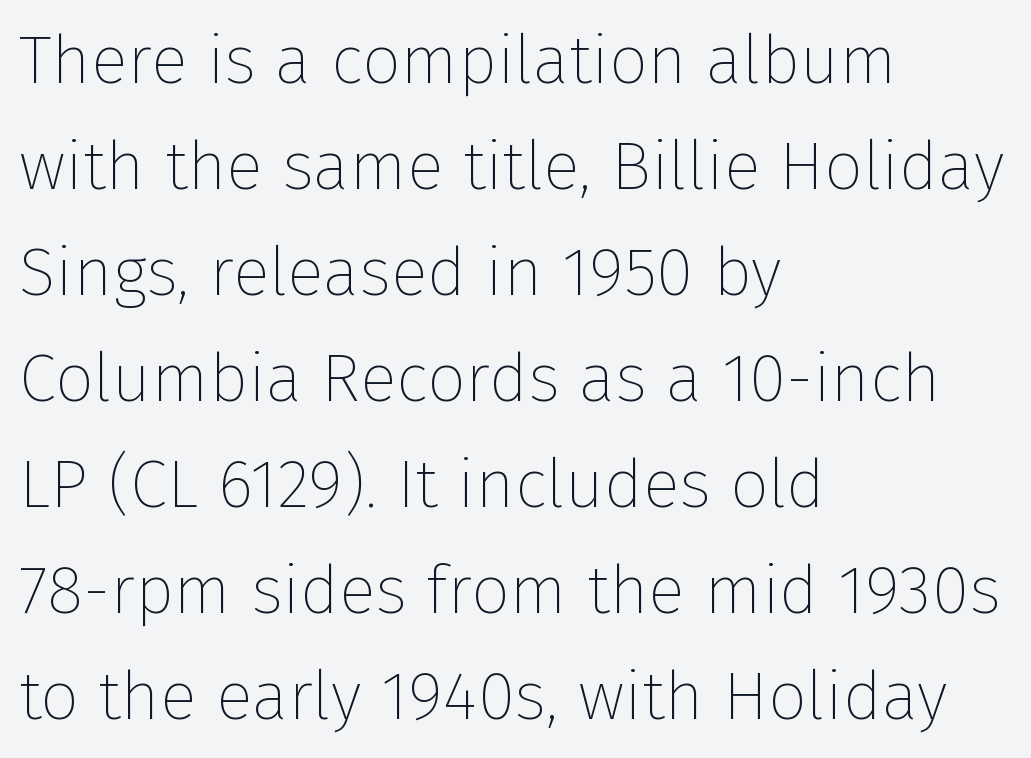
{"serif": "no", "italic": "no", "bold": "no", "weight": "thin", "width": "normal", "stroke_contrast": "low", "x_height": "medium", "monospaced": "no", "underline": "no", "align": "left", "line_spacing": "normal", "line_spacing_ratio": 1.56, "letter_spacing": "normal", "letter_spacing_em": 0.0, "glyph_px": 68}
